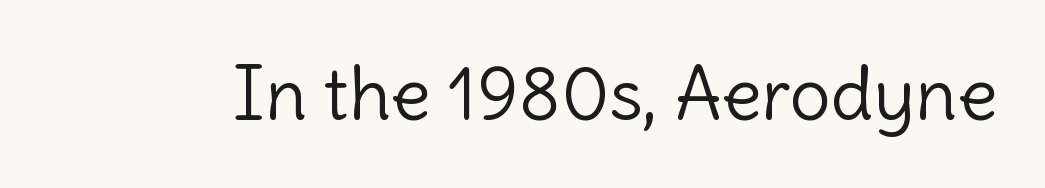
The space beneath each line is pristine and unruled. A typesetter would label this face a sans. Bold? No — there's no thickening of the strokes. Note the varied advance widths — an 'i' is clearly narrower than an 'm'. No italicization has been applied; the sample stays upright.
